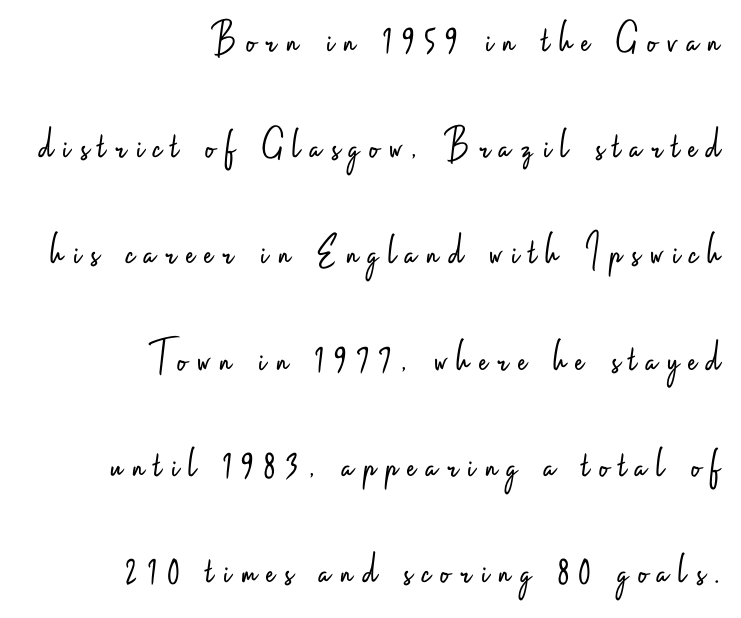
Q: Is the text bold? A: No.
Q: Is the text italic (slanted)? A: Yes.
Q: Is the typeface a serif or a sans-serif typeface? A: Sans-serif.
Q: Is the text underlined? A: No.
Q: How is the paragraph aligned? A: Right-aligned.
Q: Is the spacing between letters normal or unusually wide? A: Unusually wide.
Q: Is the spacing between lines tight, normal or loose? A: Loose.
Q: Width (condensed, normal, or wide)? A: Condensed.
Q: Stroke contrast? A: Low.
Q: x-height? A: Small.
Q: Monospaced? A: No.
